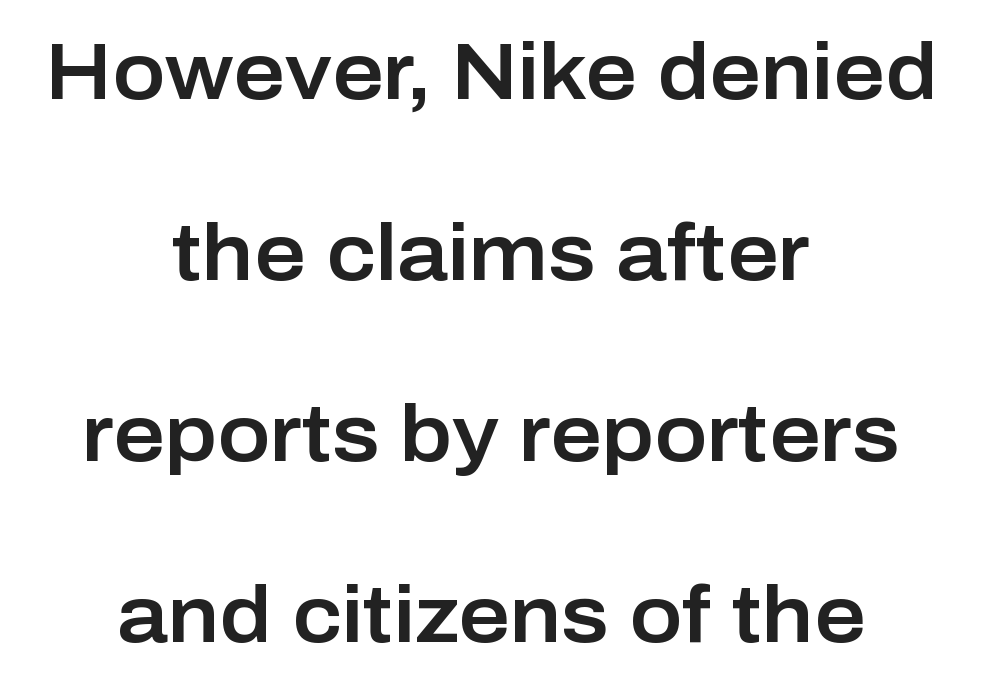
Q: Is the text italic (slanted)? A: No, it is upright.
Q: Is the typeface a serif or a sans-serif typeface? A: Sans-serif.
Q: Is the text underlined? A: No.
Q: How is the paragraph aligned? A: Centered.
Q: Is the spacing between letters normal or unusually wide? A: Normal.
Q: Is the spacing between lines tight, normal or loose? A: Loose.
Q: Width (condensed, normal, or wide)? A: Normal.
Q: Stroke contrast? A: Low.
Q: x-height? A: Medium.
Q: Monospaced? A: No.
